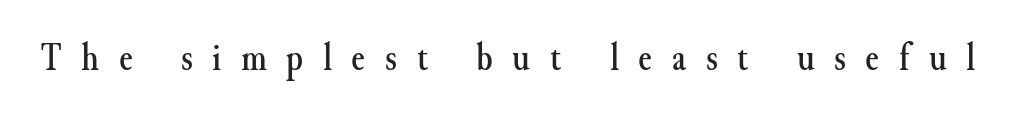
Q: Is the text italic (slanted)? A: No, it is upright.
Q: Is the typeface a serif or a sans-serif typeface? A: Serif.
Q: Is the text underlined? A: No.
Q: Is the spacing between letters normal or unusually wide? A: Unusually wide.
Q: Width (condensed, normal, or wide)? A: Normal.
Q: Stroke contrast? A: Medium.
Q: x-height? A: Small.
Q: Monospaced? A: No.
